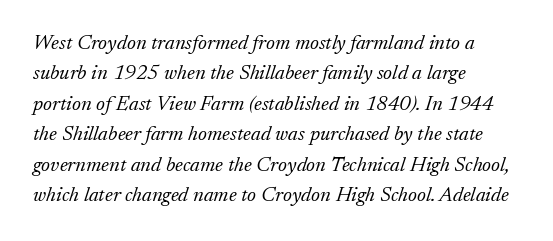
The image shows 21 px text type, italic (leaning right); set left-aligned, normal line spacing (1.45x), normal letter spacing, not underlined.
